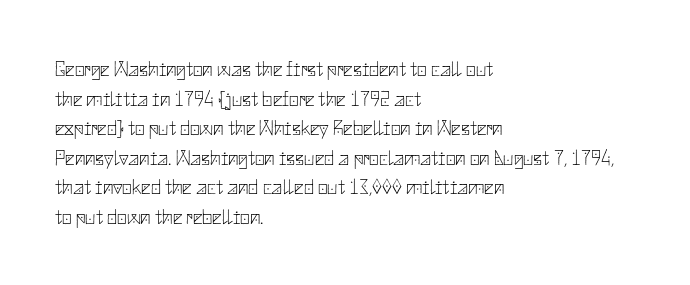
Quick note: underline off. Do the letters lean? They stand straight. The text block is weighted toward the left margin, trailing off unevenly rightward. This rendering leaves character spacing at its baseline value. Vertical spacing — default.
